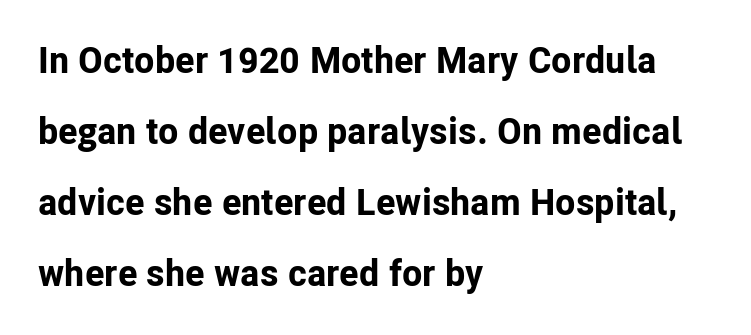
{"serif": "no", "italic": "no", "bold": "yes", "weight": "bold", "width": "normal", "stroke_contrast": "low", "x_height": "medium", "monospaced": "no", "underline": "no", "align": "left", "line_spacing": "loose", "line_spacing_ratio": 1.92, "letter_spacing": "normal", "letter_spacing_em": 0.0, "glyph_px": 37}
